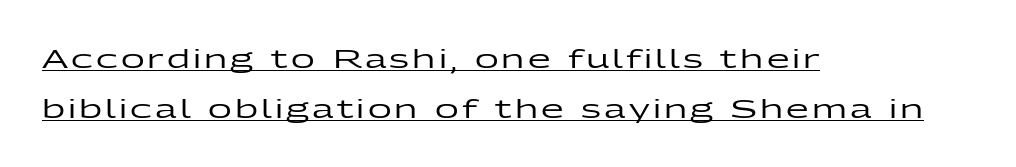
The image shows 26 px text type, upright; set left-aligned, loose line spacing (1.93x), underlined.
